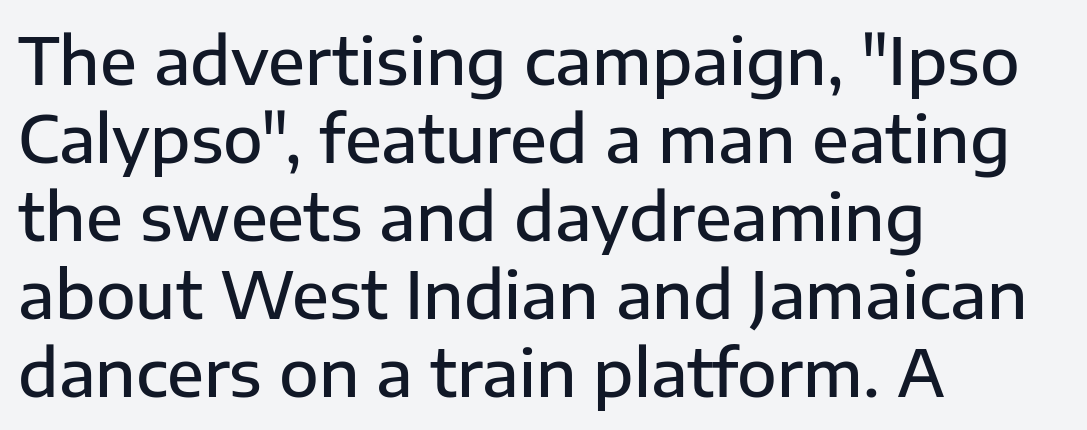
The rag falls on the right side of this text block. Moderately thickened strokes mark this as semibold type. Observe the ordinary spacing: letters are neighbours, not strangers. Does the type have serifs? No, each stem ends abruptly. The area under the type is left untouched. Posture: vertical.
